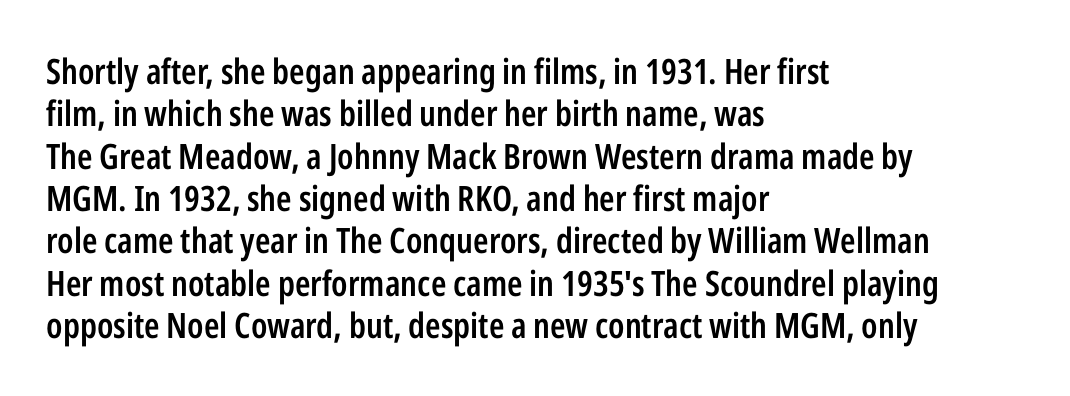
Q: Is the text bold? A: Semi-bold.
Q: Is the text italic (slanted)? A: No, it is upright.
Q: Is the typeface a serif or a sans-serif typeface? A: Sans-serif.
Q: Is the text underlined? A: No.
Q: How is the paragraph aligned? A: Left-aligned.
Q: Is the spacing between letters normal or unusually wide? A: Normal.
Q: Width (condensed, normal, or wide)? A: Condensed.
Q: Stroke contrast? A: Low.
Q: x-height? A: Medium.
Q: Monospaced? A: No.
